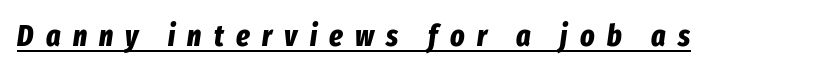
Slant detected: the letters are inclined. Weight check: bold — yes, fully. Letter spacing: wide. The rendering uses natural spacing where letterforms have individual widths.
